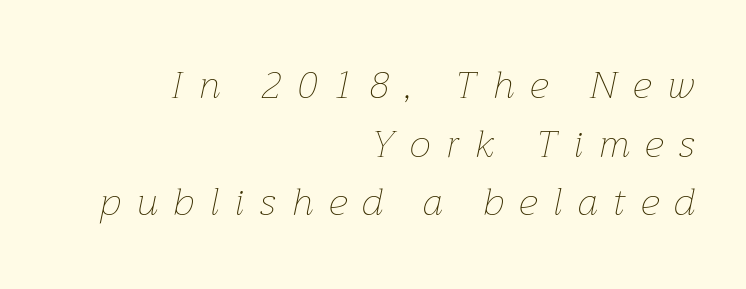
{"italic": "yes", "lean": "right", "slant_degrees": 12, "bold": "no", "weight": "thin", "width": "normal", "stroke_contrast": "low", "x_height": "medium", "monospaced": "no", "underline": "no", "align": "right", "line_spacing": "normal", "line_spacing_ratio": 1.54, "letter_spacing": "wide", "letter_spacing_em": 0.42, "glyph_px": 38}
